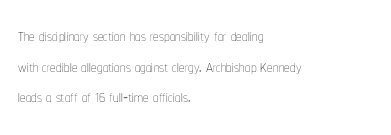
The image shows 22 px text type, upright; set left-aligned, normal line spacing (1.39x), normal letter spacing, not underlined.
